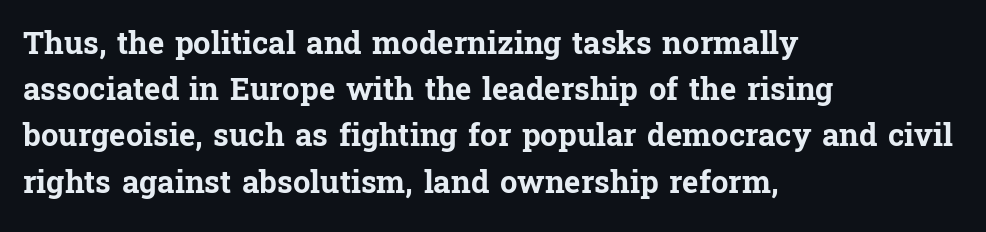
This sample has the flowing, uneven cadence of proportional lettering. What weight is shown? A full bold with thick strokes. The specimen reads as upright at a glance. The characters display serif detailing at their extremities. The specimen omits any rule beneath the text block's lines.
